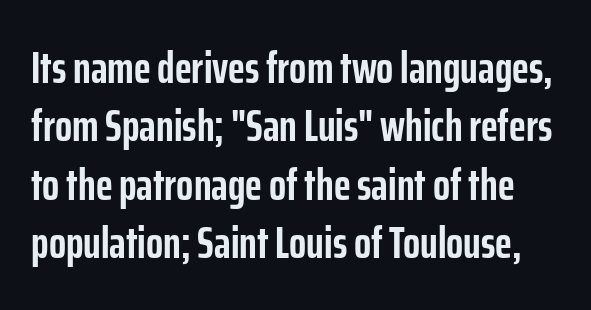
Font category for this specimen: sans-serif. Check the space under the baseline: it is left empty. Typesetter's note: full bold, strokes at maximum text heaviness. The specimen reads as upright at a glance. Observe the ordinary spacing: letters are neighbours, not strangers. Looks like regular typesetting: each glyph gets only the width it needs.
